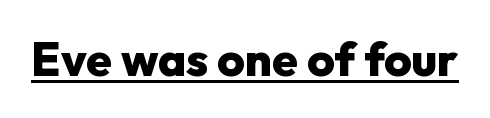
Each letter keeps its own natural width here, so spacing adapts to shape. The rendering shows plain stroke endings on the letterforms — a sans-serif design. Vertical strokes here are truly vertical. Glance below the letters and you will spot a drawn line. Is the letter spacing exaggerated? No — it looks like the ordinary default.
